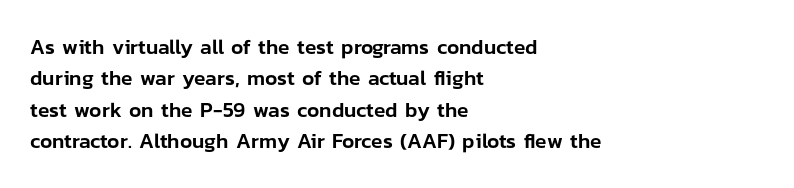
Q: Is the text italic (slanted)? A: No, it is upright.
Q: Is the text underlined? A: No.
Q: How is the paragraph aligned? A: Left-aligned.
Q: Is the spacing between letters normal or unusually wide? A: Normal.
Q: Is the spacing between lines tight, normal or loose? A: Normal.
